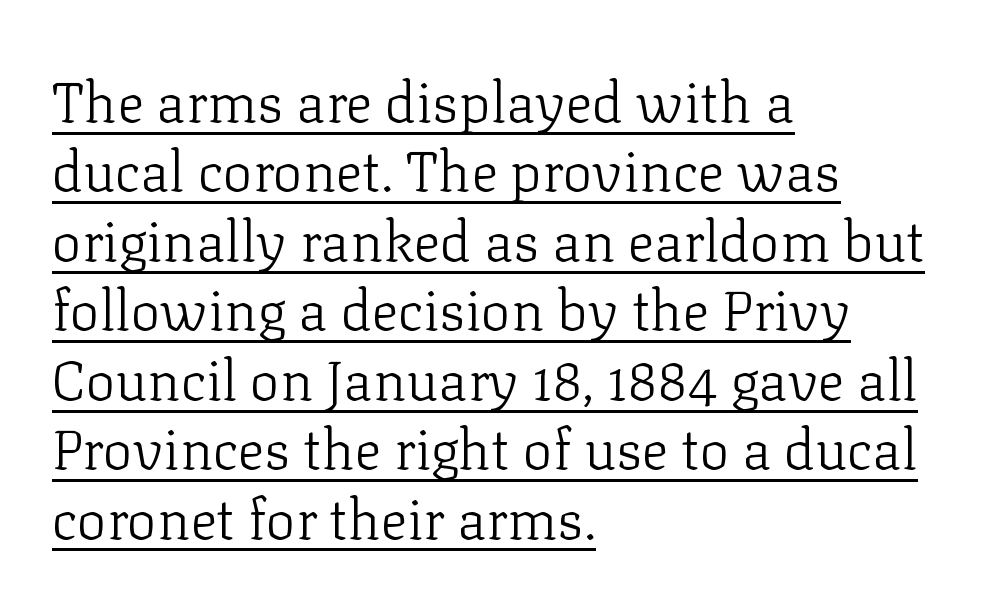
Q: Is the text bold? A: No.
Q: Is the text italic (slanted)? A: No, it is upright.
Q: Is the typeface a serif or a sans-serif typeface? A: Serif.
Q: Is the text underlined? A: Yes.
Q: How is the paragraph aligned? A: Left-aligned.
Q: Is the spacing between letters normal or unusually wide? A: Normal.
Q: Width (condensed, normal, or wide)? A: Normal.
Q: Stroke contrast? A: Low.
Q: x-height? A: Medium.
Q: Monospaced? A: No.
